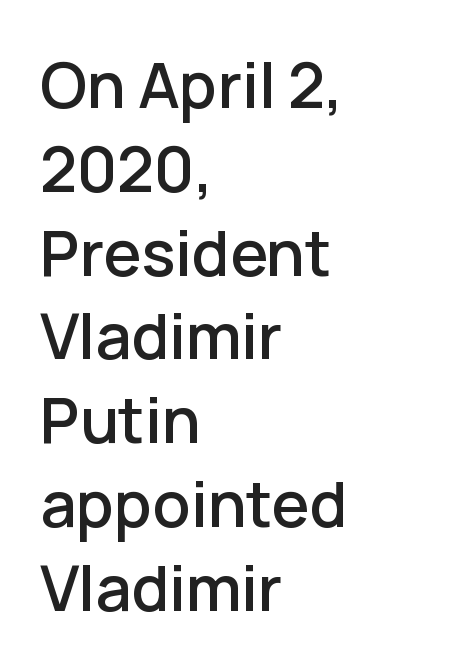
Q: Is the text italic (slanted)? A: No, it is upright.
Q: Is the typeface a serif or a sans-serif typeface? A: Sans-serif.
Q: Is the text underlined? A: No.
Q: How is the paragraph aligned? A: Left-aligned.
Q: Is the spacing between letters normal or unusually wide? A: Normal.
Q: Is the spacing between lines tight, normal or loose? A: Normal.
Q: Width (condensed, normal, or wide)? A: Normal.
Q: Stroke contrast? A: Low.
Q: x-height? A: Medium.
Q: Monospaced? A: No.
